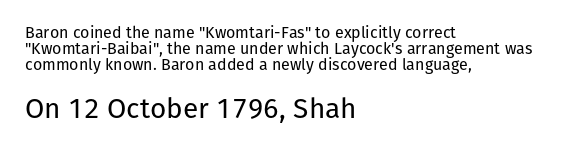
Classification — sans serif. Inter-character spacing is left at the font's built-in metrics. Lines of text with bare space underneath. Nope, not italic — everything's standing straight. The font is comparable to plain body text, perhaps lighter. These lines are rendered in a variable-pitch font.
